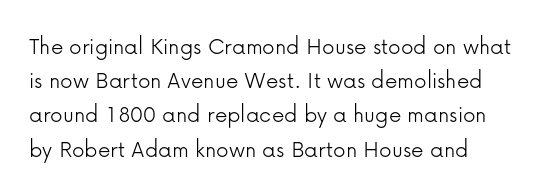
The image shows 25 px text type, upright; set normal line spacing (1.37x), normal letter spacing, not underlined.
